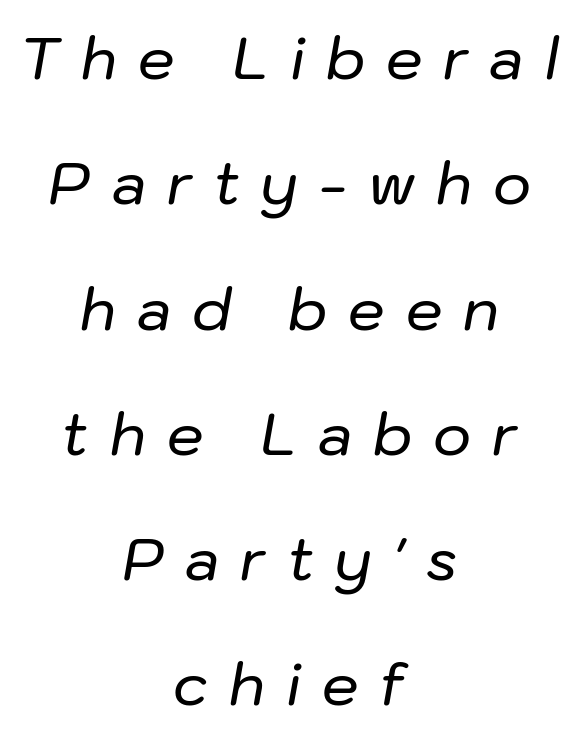
The image shows 58 px text type, italic (leaning right); set centered, loose line spacing (2.16x), unusually wide letter spacing (+0.36 em), not underlined; low stroke contrast and a medium x-height.
